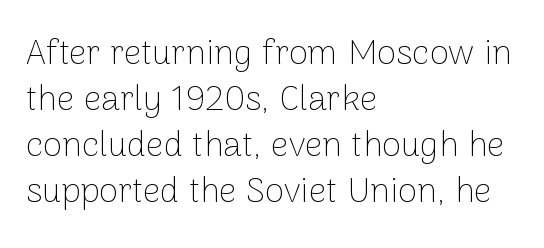
How would I describe the line gaps? Plain and ordinary. Rule under the text: the space is simply empty. Proportional: the letters do not fall into vertical columns. The typeface has the unassuming heft of standard copy or less.
